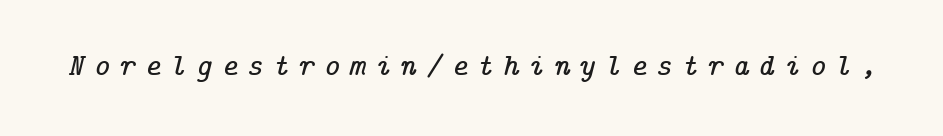
The image shows 31 px serif type, italic (leaning right); set unusually wide letter spacing (+0.3 em), not underlined; low stroke contrast and a medium x-height.
